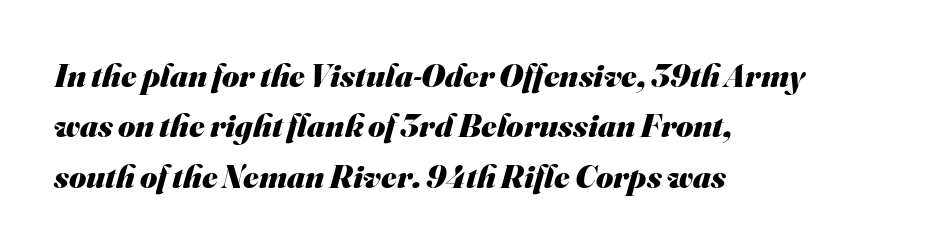
The image shows 33 px heavy sans-serif type; set left-aligned, normal line spacing (1.53x), normal letter spacing, not underlined; medium stroke contrast and a small x-height.
